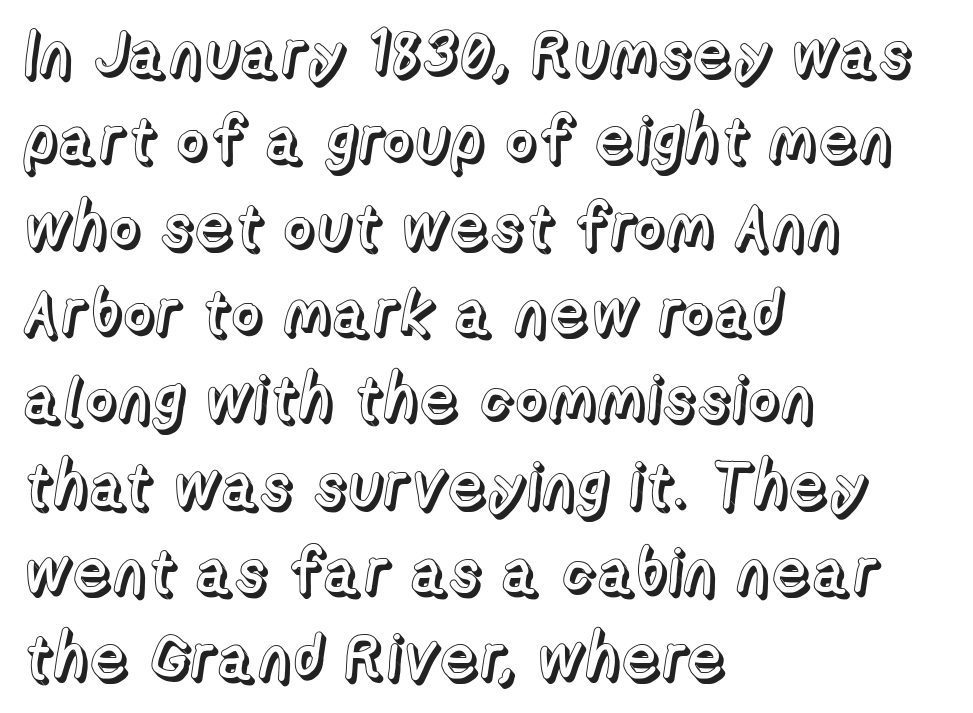
The image shows 63 px text type; set left-aligned, normal line spacing (1.37x), normal letter spacing, not underlined; a medium x-height.
